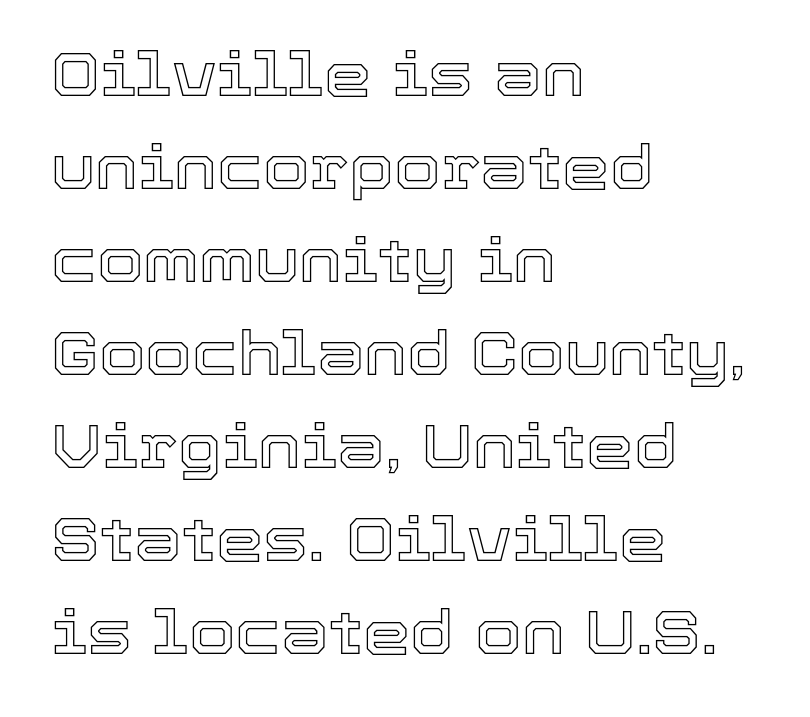
The image shows 60 px text type, upright; set left-aligned, normal line spacing (1.55x), normal letter spacing, not underlined; a medium x-height.
